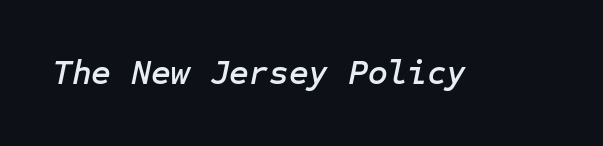
{"italic": "yes", "lean": "right", "slant_degrees": 12, "width": "normal", "stroke_contrast": "low", "x_height": "medium", "underline": "no", "letter_spacing": "normal", "letter_spacing_em": 0.0, "glyph_px": 34}
